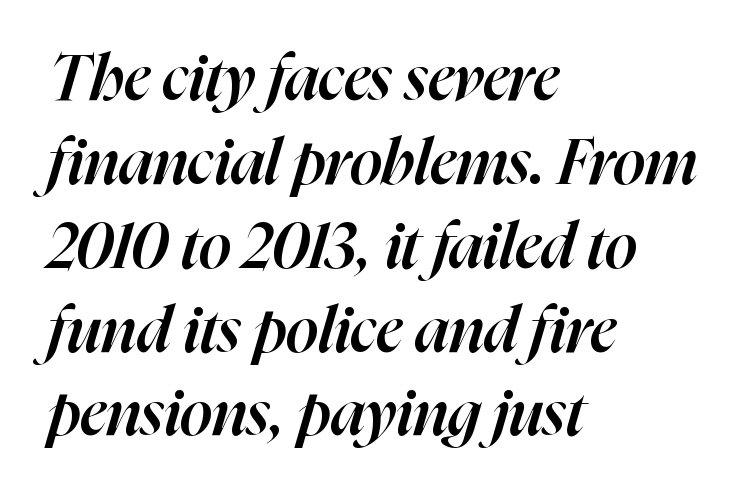
The image shows 64 px semibold type, italic (leaning right); set left-aligned, normal line spacing (1.31x), normal letter spacing, not underlined; high stroke contrast and a medium x-height.
